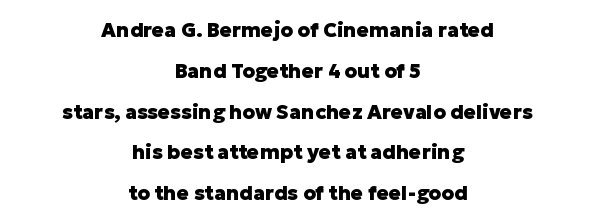
{"italic": "no", "bold": "yes", "underline": "no", "align": "center", "line_spacing": "loose", "line_spacing_ratio": 2.04, "letter_spacing": "normal", "letter_spacing_em": 0.0, "glyph_px": 20}
